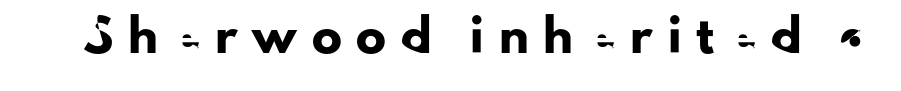
The image shows 30 px sans-serif type, upright; set unusually wide letter spacing (+0.5 em), not underlined; low stroke contrast and a small x-height.
